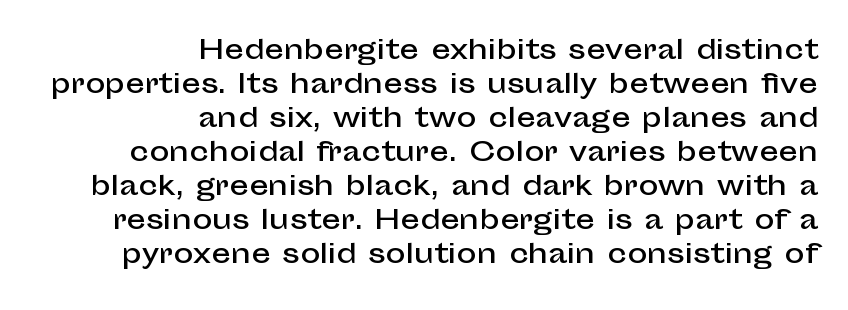
{"italic": "no", "underline": "no", "align": "right", "line_spacing": "normal", "line_spacing_ratio": 1.26, "letter_spacing": "normal", "letter_spacing_em": 0.0, "glyph_px": 27}
